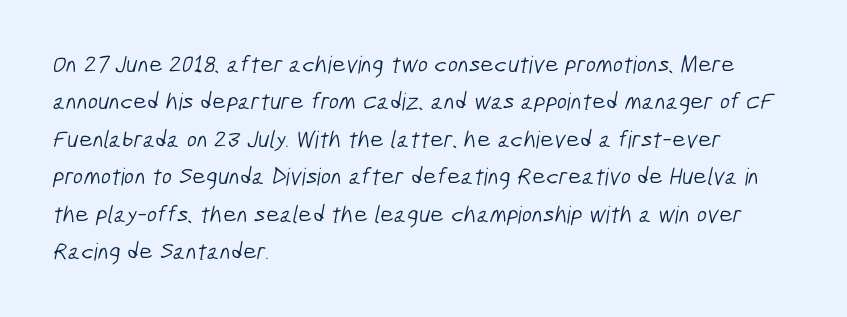
Q: Is the text bold? A: No.
Q: Is the text underlined? A: No.
Q: How is the paragraph aligned? A: Left-aligned.
Q: Is the spacing between letters normal or unusually wide? A: Normal.
Q: Is the spacing between lines tight, normal or loose? A: Normal.
